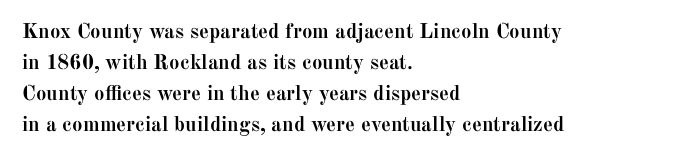
The image shows 21 px bold type, upright; set left-aligned, normal line spacing (1.48x), normal letter spacing, not underlined.
